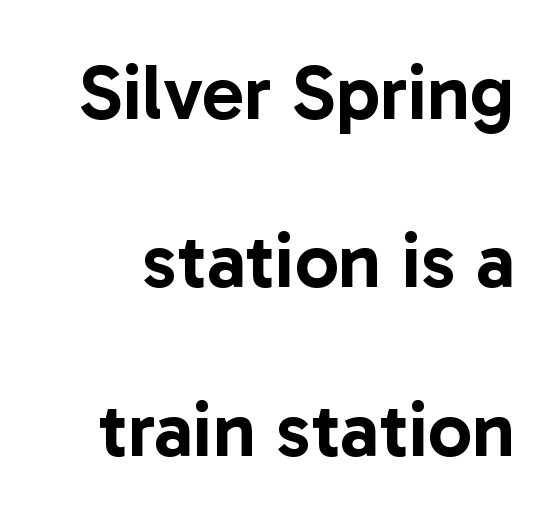
The image shows 78 px sans-serif type, upright; set loose line spacing (2.16x), normal letter spacing, not underlined; low stroke contrast and a medium x-height.
